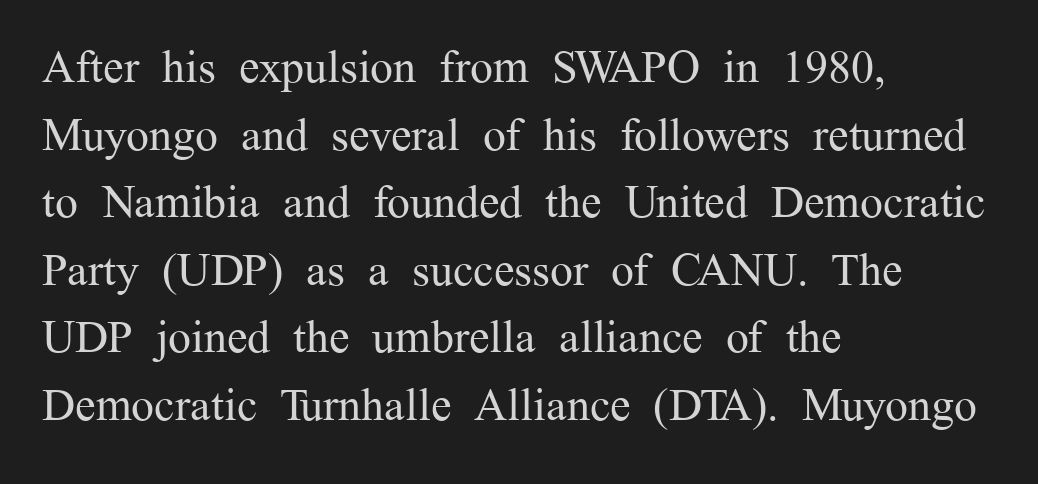
{"serif": "yes", "italic": "no", "bold": "no", "weight": "regular", "width": "normal", "stroke_contrast": "medium", "x_height": "medium", "monospaced": "no", "underline": "no", "align": "left", "line_spacing": "normal", "line_spacing_ratio": 1.47, "letter_spacing": "normal", "letter_spacing_em": 0.0, "glyph_px": 46}
